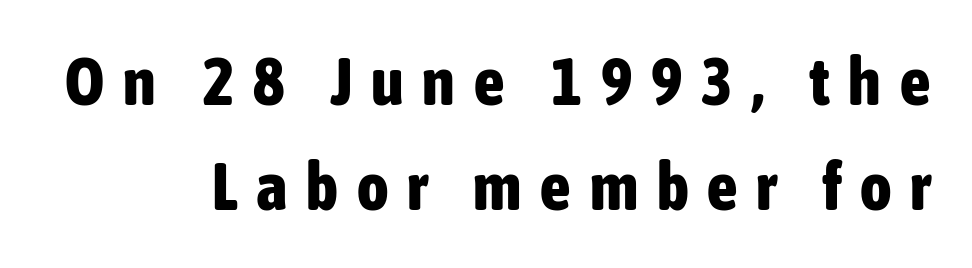
The image shows 67 px bold, condensed sans-serif type, upright; set right-aligned, normal line spacing (1.57x), unusually wide letter spacing (+0.28 em), not underlined; low stroke contrast and a medium x-height.
